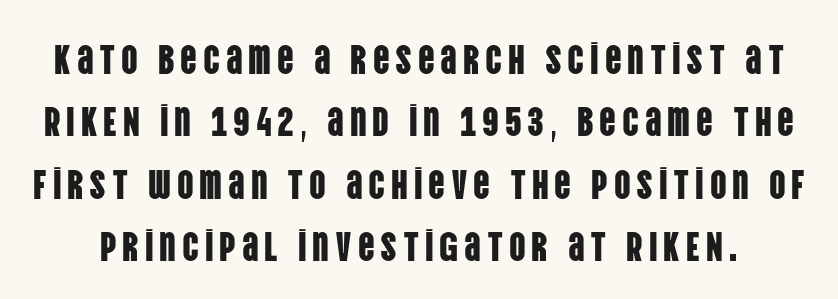
{"serif": "no", "italic": "no", "width": "condensed", "stroke_contrast": "low", "x_height": "large", "monospaced": "no", "underline": "no", "line_spacing": "normal", "line_spacing_ratio": 1.52, "glyph_px": 41}
